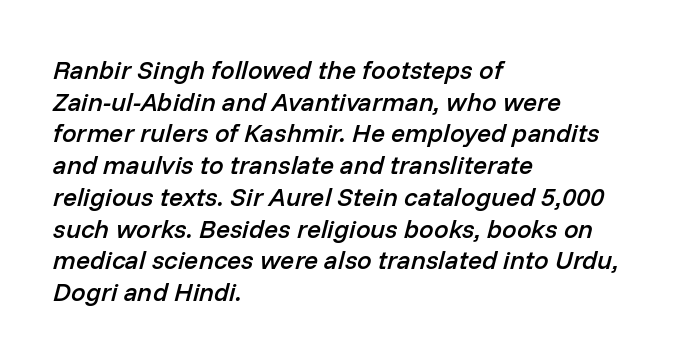
{"italic": "yes", "lean": "right", "slant_degrees": 14, "bold": "semi", "underline": "no", "align": "left", "line_spacing_ratio": 1.22, "letter_spacing": "normal", "letter_spacing_em": 0.0, "glyph_px": 26}
